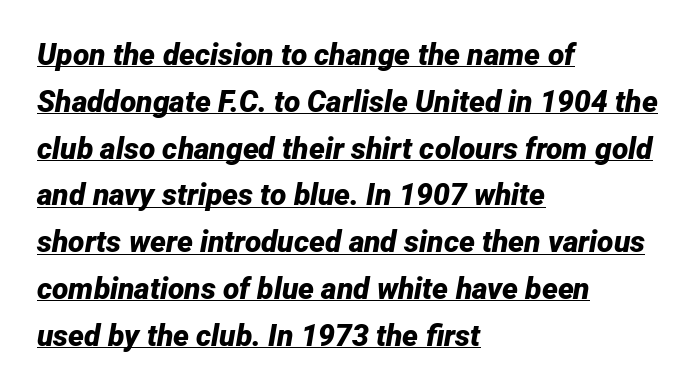
The image shows 30 px bold type, italic (leaning right); set left-aligned, normal line spacing (1.56x), normal letter spacing, underlined; low stroke contrast and a medium x-height.
